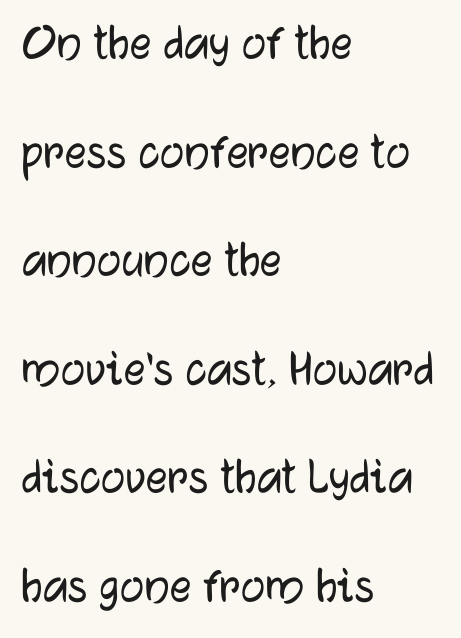
{"serif": "no", "italic": "no", "width": "normal", "stroke_contrast": "low", "x_height": "medium", "monospaced": "no", "underline": "no", "align": "left", "line_spacing": "loose", "line_spacing_ratio": 2.01, "letter_spacing": "normal", "letter_spacing_em": 0.0, "glyph_px": 54}
